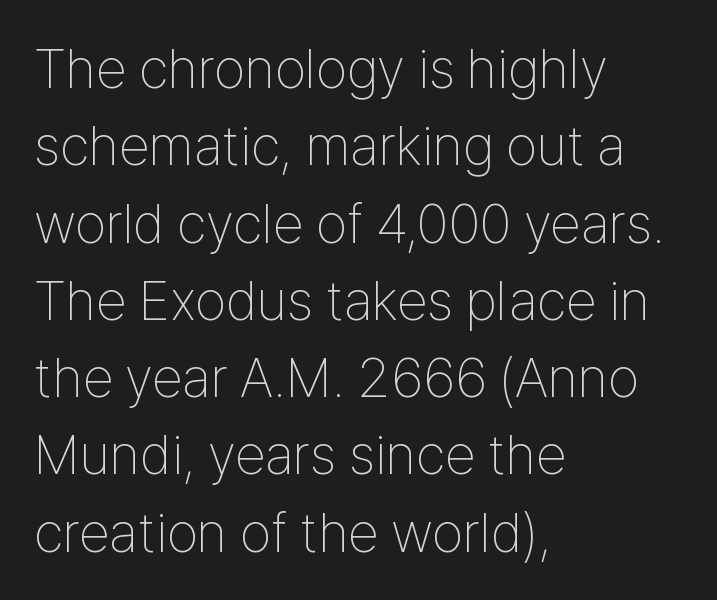
You could call the tracking neutral — neither tight nor loose. Unlike a traditional serif, this face leaves its strokes unadorned. Stems here are at most as thick as an everyday book face. Leading matches the norm, producing a regular column.
